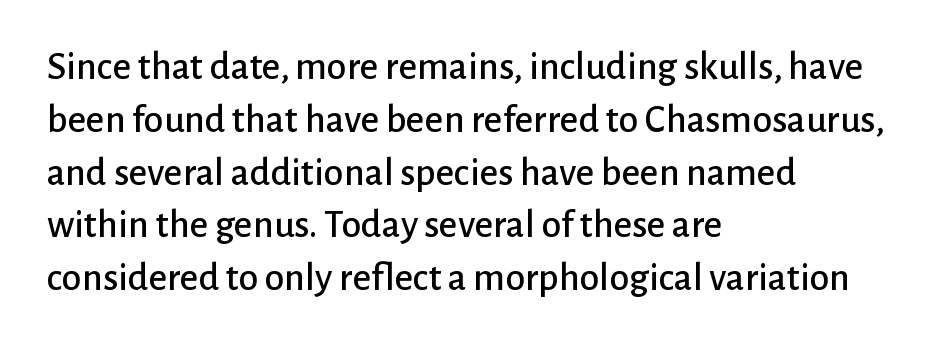
{"serif": "no", "italic": "no", "width": "normal", "stroke_contrast": "low", "x_height": "medium", "monospaced": "no", "underline": "no", "align": "left", "line_spacing": "normal", "line_spacing_ratio": 1.32, "letter_spacing": "normal", "letter_spacing_em": 0.0, "glyph_px": 40}
